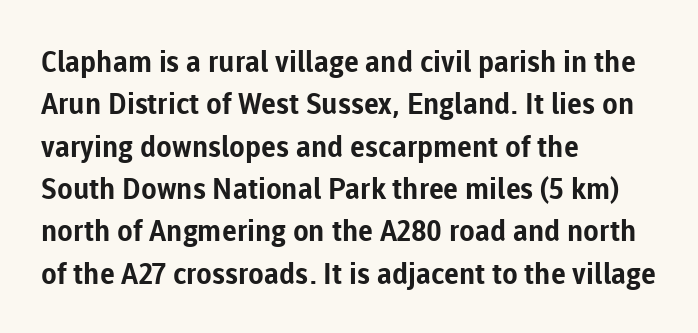
The image shows 29 px bold sans-serif type, upright; set left-aligned, normal line spacing (1.46x), normal letter spacing, not underlined; low stroke contrast and a medium x-height.
